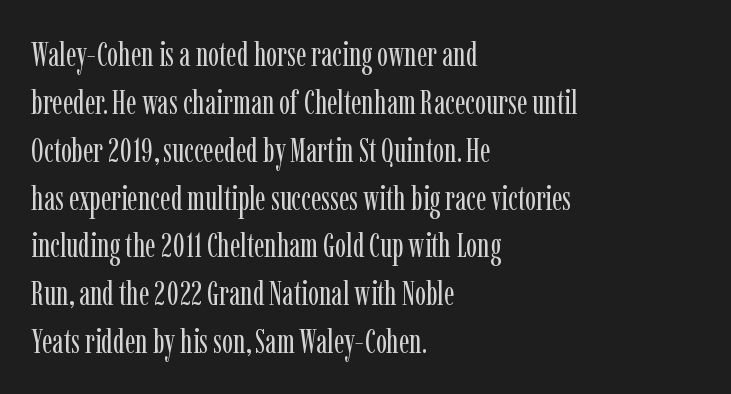
{"serif": "yes", "italic": "no", "bold": "no", "weight": "regular", "width": "condensed", "stroke_contrast": "low", "x_height": "medium", "monospaced": "no", "underline": "no", "align": "left", "line_spacing": "normal", "line_spacing_ratio": 1.45, "letter_spacing": "normal", "letter_spacing_em": 0.0, "glyph_px": 33}
